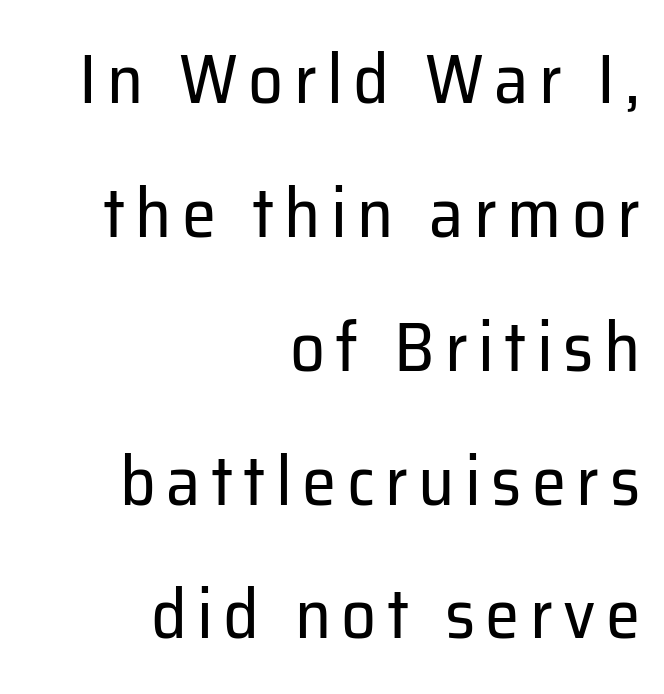
The image shows 69 px regular-weight sans-serif type, upright; set right-aligned, loose line spacing (1.94x), not underlined; low stroke contrast and a medium x-height.
